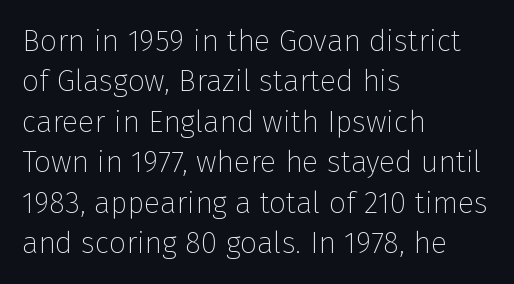
One glance says typical: line gaps are just what's usual. Only glyphs here, with clear space below each row. Varying glyph widths throughout — classic text-font behaviour. These lines stack with their left ends in a neat column. The typeface has the unassuming heft of standard copy or less. Quick note: not italic, upright.
